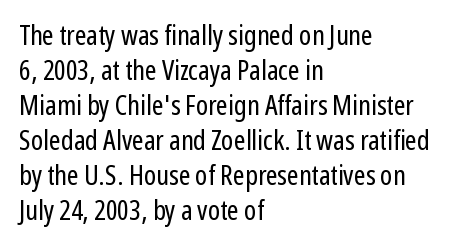
Glyph-to-glyph distance matches everyday printed text. Anything drawn beneath the words? Only blank space. Note the varied advance widths — an 'i' is clearly narrower than an 'm'. The type sits square on the baseline with zero lean. The block of text has a typical density, with ordinary space between rows.
